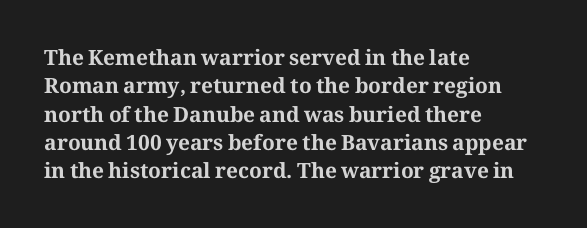
The lines in this sample share a left origin and differ only in where they stop. The block of text has a typical density, with ordinary space between rows. Posture: upright roman. The characters look thick and weighty, a clear bold. Letters rest on an invisible, unmarked baseline. There is no visible air inserted between adjacent glyphs.
